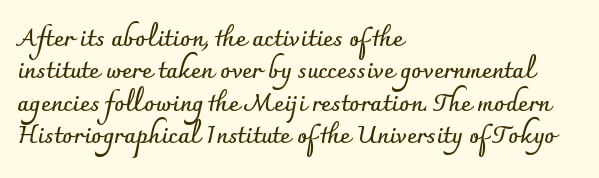
The image shows 24 px bold type; set left-aligned, normal line spacing (1.35x), normal letter spacing, not underlined.
